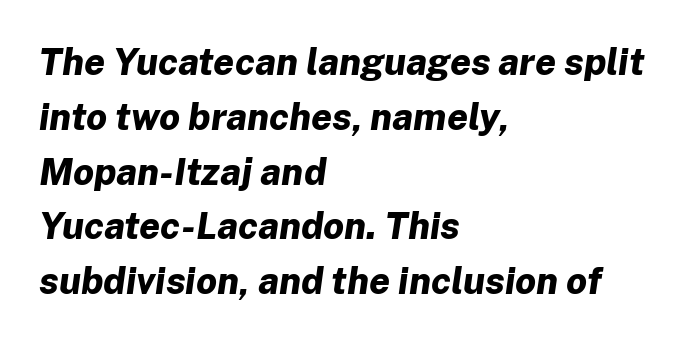
Q: Is the text bold? A: Yes.
Q: Is the text italic (slanted)? A: Yes, it leans right by about 8 degrees.
Q: Is the text underlined? A: No.
Q: How is the paragraph aligned? A: Left-aligned.
Q: Is the spacing between letters normal or unusually wide? A: Normal.
Q: Is the spacing between lines tight, normal or loose? A: Normal.
Q: Width (condensed, normal, or wide)? A: Normal.
Q: Stroke contrast? A: Low.
Q: x-height? A: Medium.
Q: Monospaced? A: No.
